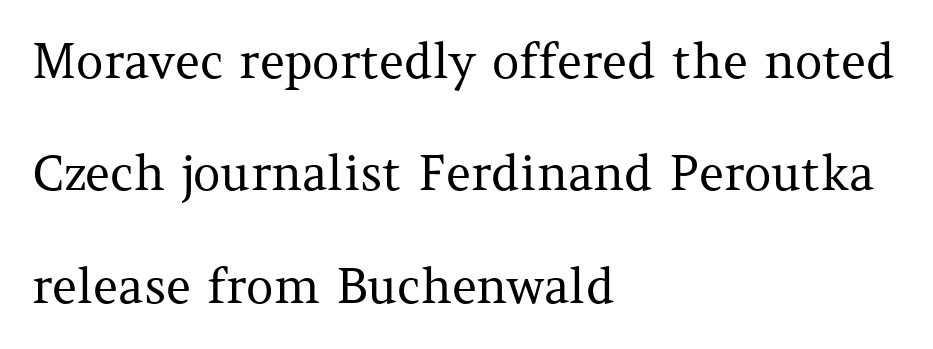
The image shows 48 px regular-weight serif type, upright; set left-aligned, loose line spacing (2.34x), normal letter spacing, not underlined; medium stroke contrast and a medium x-height.
